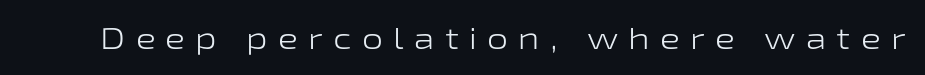
Q: Is the text bold? A: No.
Q: Is the text italic (slanted)? A: No, it is upright.
Q: Is the typeface a serif or a sans-serif typeface? A: Sans-serif.
Q: Is the text underlined? A: No.
Q: Is the spacing between letters normal or unusually wide? A: Unusually wide.
Q: Width (condensed, normal, or wide)? A: Wide.
Q: Stroke contrast? A: Low.
Q: x-height? A: Medium.
Q: Monospaced? A: No.
